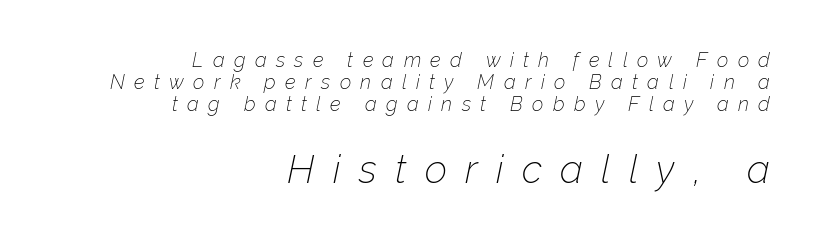
The image shows 39 px thin type, italic (leaning right); set right-aligned, tight line spacing (1.11x), unusually wide letter spacing (+0.47 em), not underlined; the second (bottom) block is 1.95x larger; low stroke contrast and a medium x-height.
